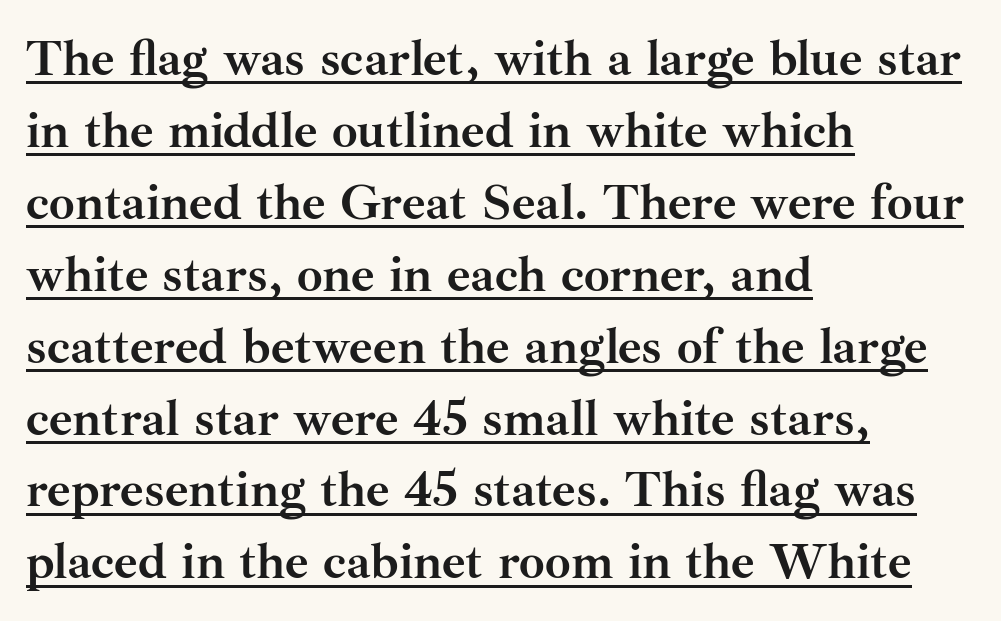
The image shows 51 px semibold serif type, upright; set left-aligned, normal line spacing (1.41x), normal letter spacing, underlined; medium stroke contrast and a small x-height.
